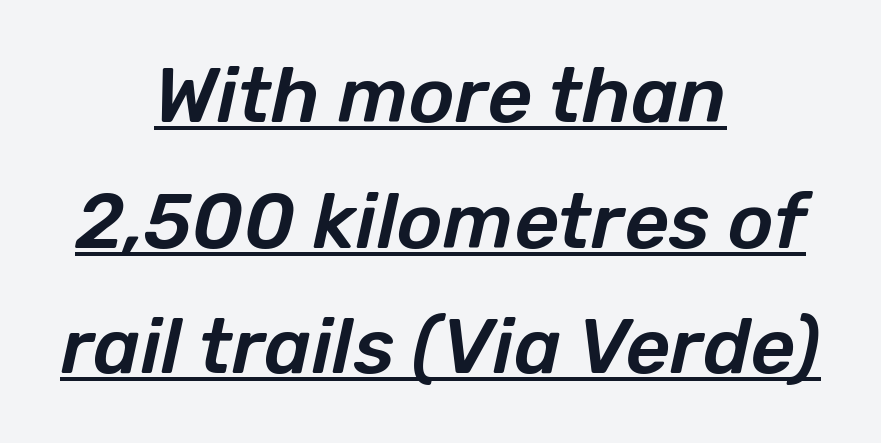
Q: Is the text italic (slanted)? A: Yes, it leans right by about 12 degrees.
Q: Is the text underlined? A: Yes.
Q: How is the paragraph aligned? A: Centered.
Q: Is the spacing between letters normal or unusually wide? A: Normal.
Q: Is the spacing between lines tight, normal or loose? A: Normal.
Q: Width (condensed, normal, or wide)? A: Normal.
Q: Stroke contrast? A: Low.
Q: x-height? A: Medium.
Q: Monospaced? A: No.
